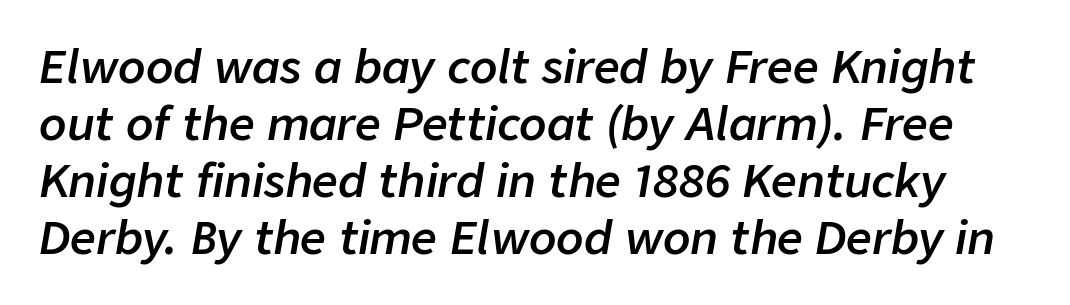
{"italic": "yes", "lean": "right", "slant_degrees": 9, "bold": "semi", "weight": "semibold", "width": "normal", "stroke_contrast": "low", "x_height": "medium", "monospaced": "no", "underline": "no", "line_spacing": "normal", "line_spacing_ratio": 1.27, "letter_spacing": "normal", "letter_spacing_em": 0.0, "glyph_px": 45}
